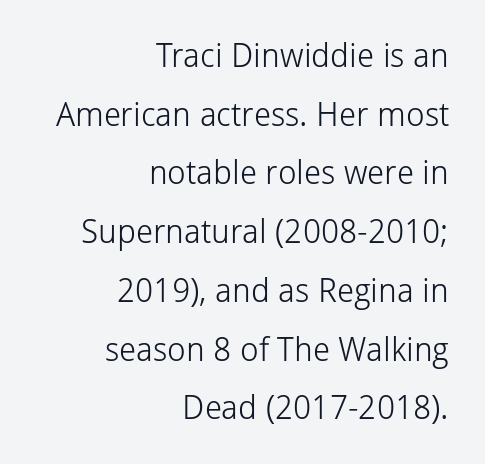
The image shows 33 px light sans-serif type, upright; set right-aligned, line spacing 1.78x, normal letter spacing, not underlined; low stroke contrast and a medium x-height.
